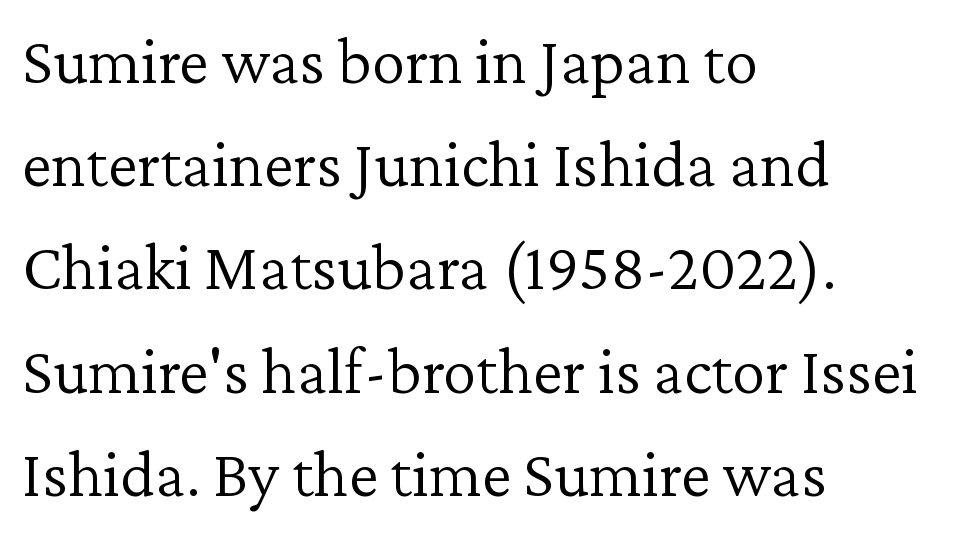
The image shows 67 px light serif type, upright; set left-aligned, normal line spacing (1.54x), normal letter spacing, not underlined; low stroke contrast and a medium x-height.
